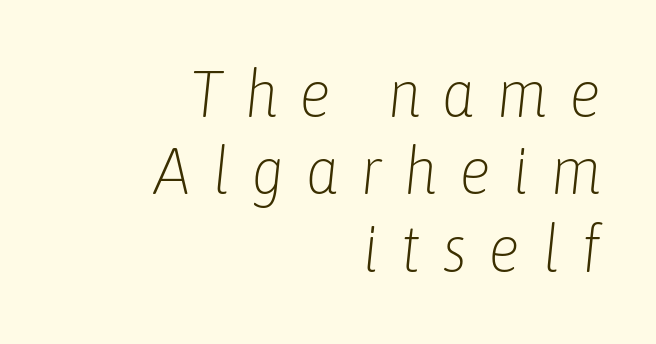
The image shows 65 px light, condensed type, italic (leaning right); set right-aligned, line spacing 1.19x, unusually wide letter spacing (+0.33 em), not underlined; low stroke contrast and a medium x-height.
